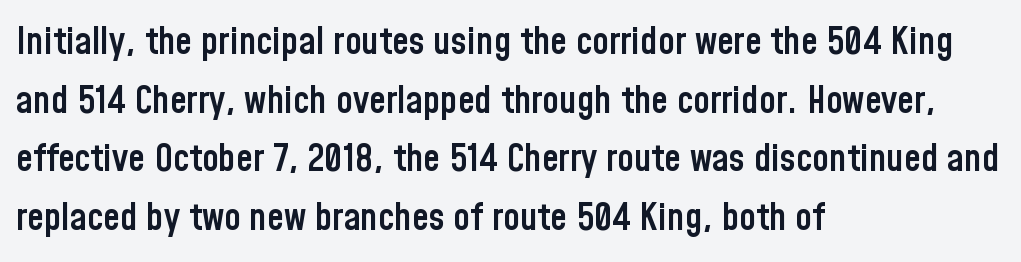
Every character sits straight up, as roman type does. All the whitespace from short lines collects on the right. The face used here is proportionally spaced, like ordinary book or web type. The words here are not underlined.
